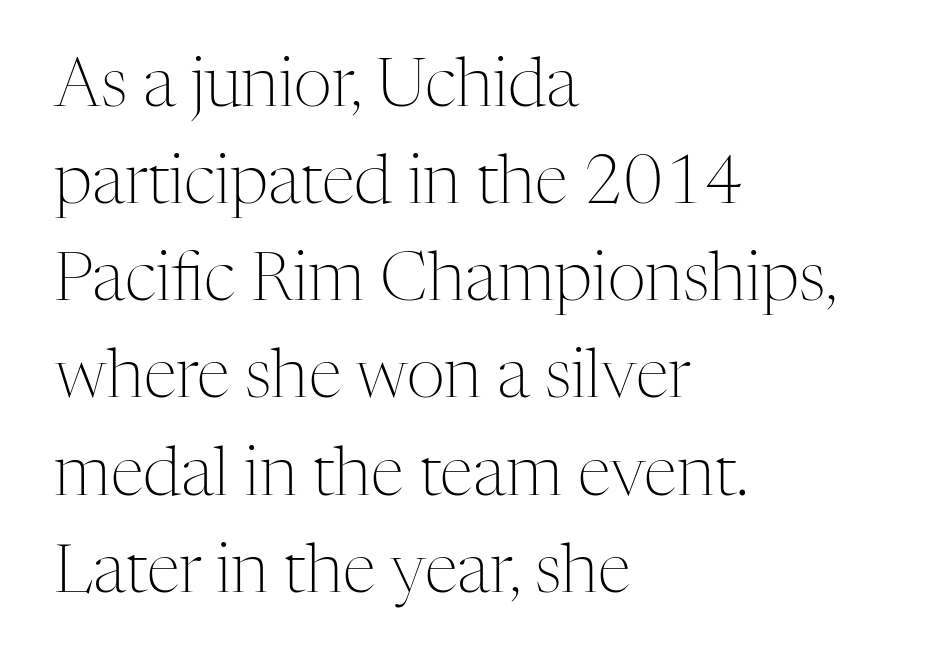
No chunkiness to these letters — they're not bold. You could not count columns in this text — the font is proportionally spaced. Reading down the column, the eye jumps a familiar distance to each next line. Type style note: has serifs. It's the straight-up-and-down kind of type. These lines are set flush left with a ragged right edge.
